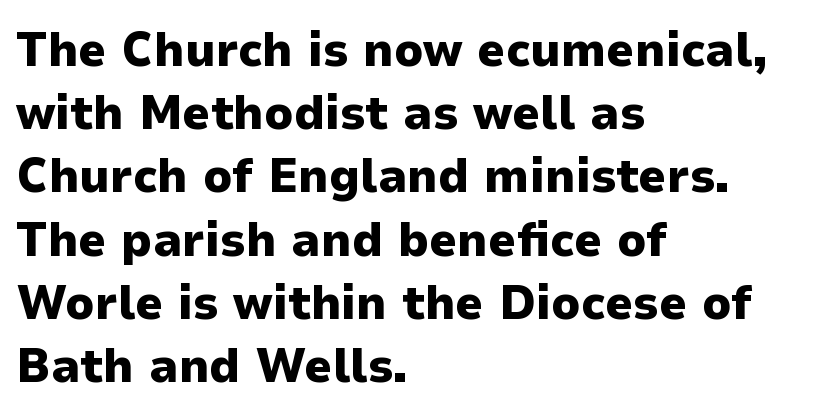
{"serif": "no", "italic": "no", "bold": "yes", "weight": "heavy", "width": "normal", "stroke_contrast": "low", "x_height": "medium", "monospaced": "no", "underline": "no", "align": "left", "line_spacing": "normal", "line_spacing_ratio": 1.29, "letter_spacing": "normal", "letter_spacing_em": 0.0, "glyph_px": 49}
